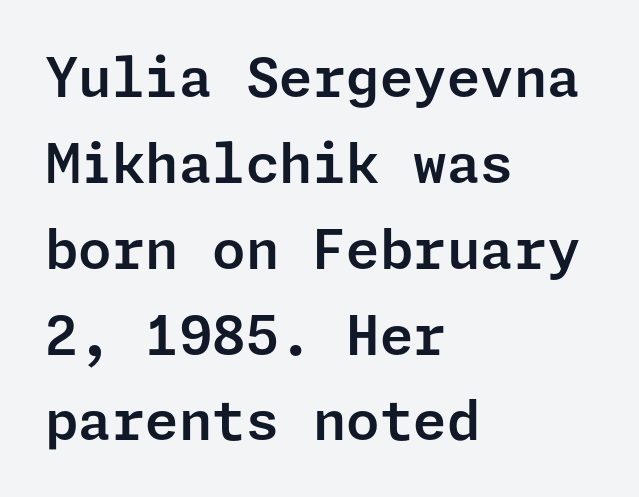
{"serif": "no", "italic": "no", "width": "normal", "stroke_contrast": "low", "x_height": "medium", "underline": "no", "align": "left", "line_spacing": "normal", "line_spacing_ratio": 1.59, "letter_spacing": "normal", "letter_spacing_em": 0.0, "glyph_px": 54}
